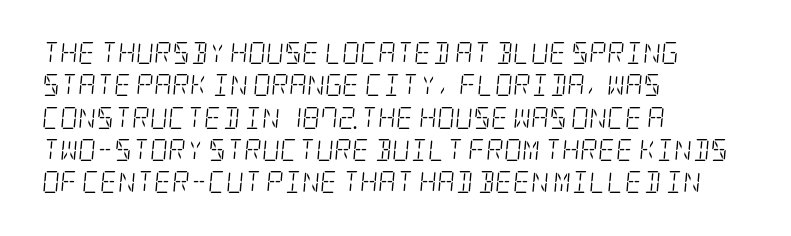
The image shows 22 px text type, italic (leaning right); set left-aligned, normal line spacing (1.47x), normal letter spacing, not underlined.
